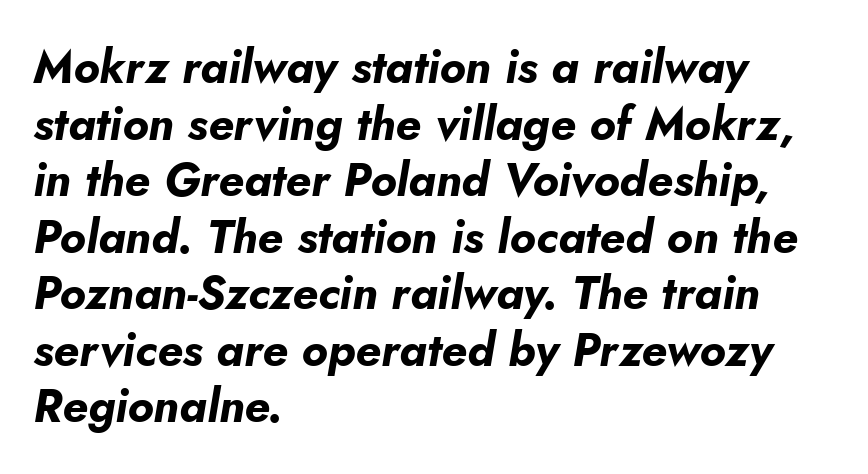
Q: Is the text bold? A: Yes.
Q: Is the text italic (slanted)? A: Yes, it leans right by about 5 degrees.
Q: Is the text underlined? A: No.
Q: How is the paragraph aligned? A: Left-aligned.
Q: Is the spacing between letters normal or unusually wide? A: Normal.
Q: Width (condensed, normal, or wide)? A: Normal.
Q: Stroke contrast? A: Low.
Q: x-height? A: Small.
Q: Monospaced? A: No.
